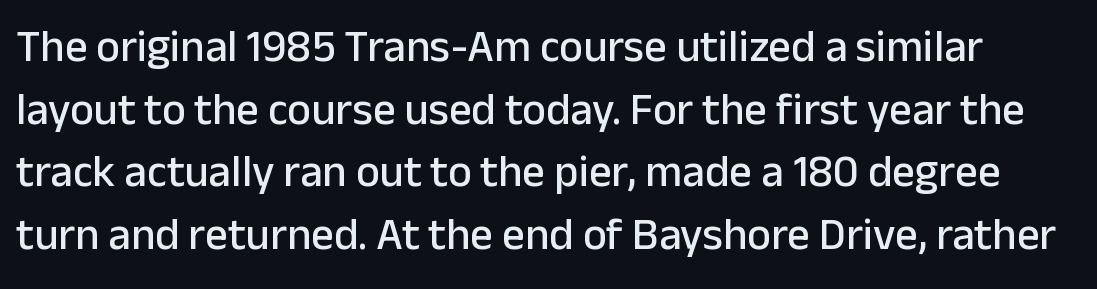
The image shows 45 px sans-serif type, upright; set normal line spacing (1.39x), normal letter spacing, not underlined; low stroke contrast and a medium x-height.
